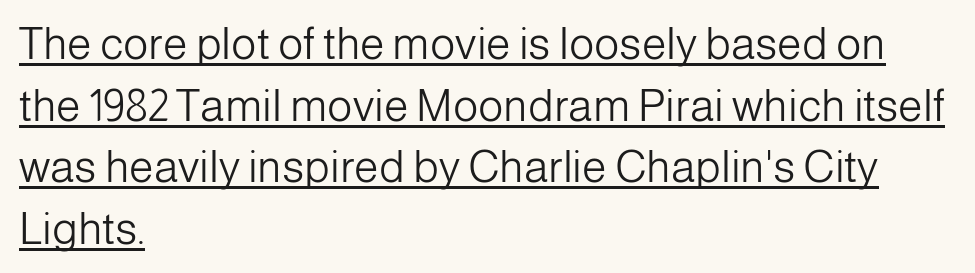
Line spacing here is normal. The characters are drawn with everyday or finer stroke widths. Casual observation: everything's shoved over to the left. The face used here is proportionally spaced, like ordinary book or web type. Inter-character spacing is left at the font's built-in metrics. The letters carry no serifs — their stems end cleanly without finishing strokes.
